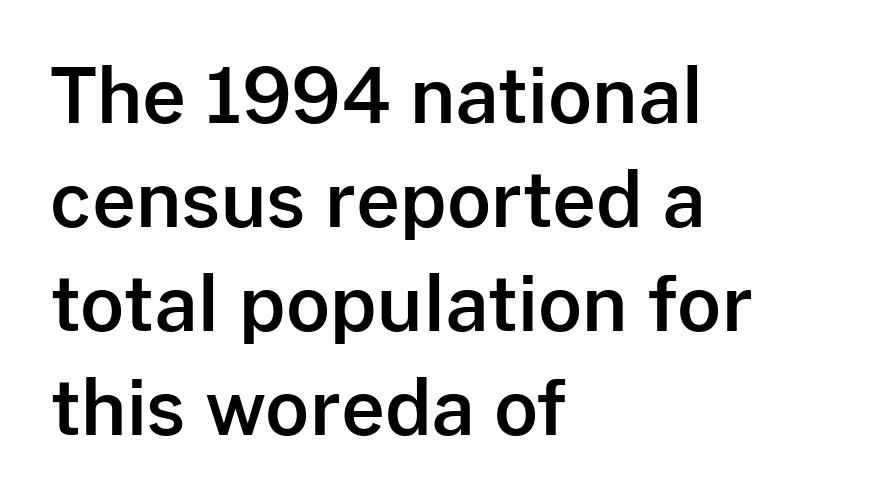
Descenders are the only things crossing below the line. This is roman type, the default non-slanted kind. The rendering keeps characters at their native spacing. Successive baselines arrive at the customary interval. Each letter's strokes conclude bluntly, with no projecting serifs. Each line starts at the same left margin while the right side varies.
